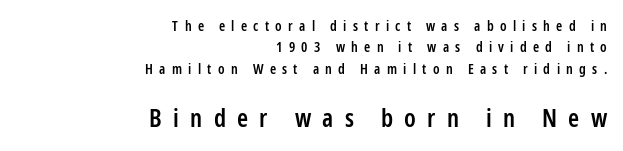
The image shows 25 px text type, upright; set right-aligned, normal line spacing (1.52x), unusually wide letter spacing (+0.45 em), not underlined; the second (bottom) block is 1.79x larger.
